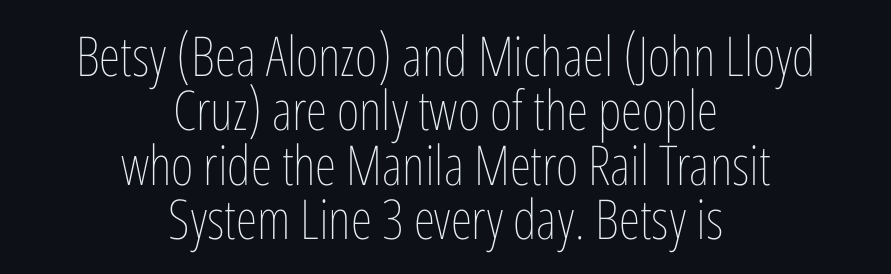
Q: Is the text bold? A: No.
Q: Is the text italic (slanted)? A: No, it is upright.
Q: Is the text underlined? A: No.
Q: How is the paragraph aligned? A: Centered.
Q: Is the spacing between letters normal or unusually wide? A: Normal.
Q: Is the spacing between lines tight, normal or loose? A: Tight.
Q: Width (condensed, normal, or wide)? A: Condensed.
Q: Stroke contrast? A: Low.
Q: x-height? A: Medium.
Q: Monospaced? A: No.
